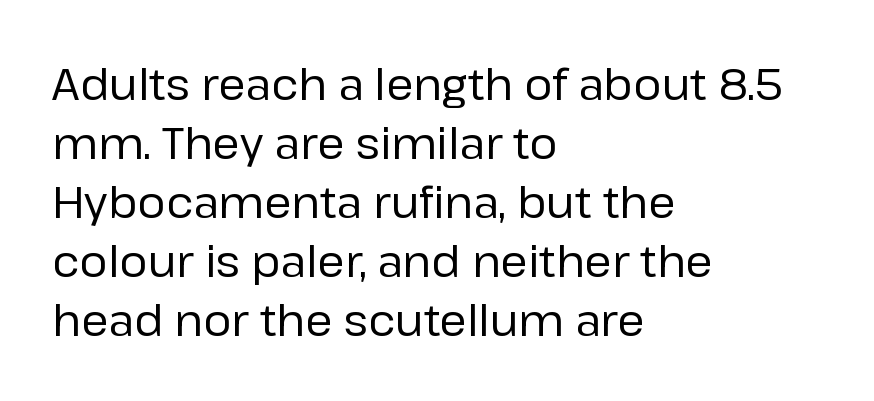
Style check: upright. Here the glyphs are tracked normally, forming tight word shapes. This sample uses a sans-serif face. The face used here is proportionally spaced, like ordinary book or web type. Bare-footed words on every line. The rag falls on the right side of this text block.
